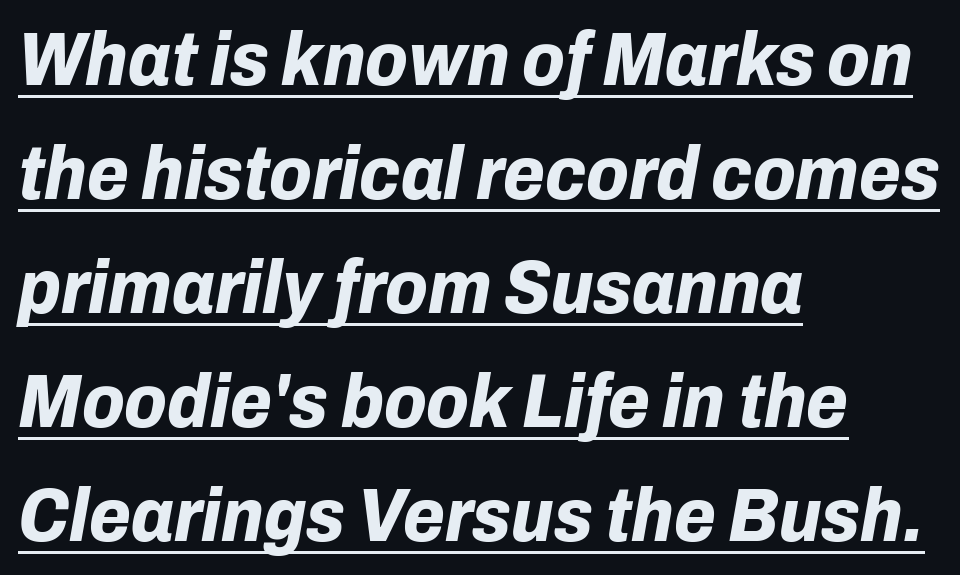
{"italic": "yes", "lean": "right", "slant_degrees": 10, "bold": "yes", "weight": "bold", "width": "normal", "stroke_contrast": "low", "x_height": "medium", "monospaced": "no", "underline": "yes", "align": "left", "line_spacing": "normal", "line_spacing_ratio": 1.5, "letter_spacing": "normal", "letter_spacing_em": 0.0, "glyph_px": 76}
